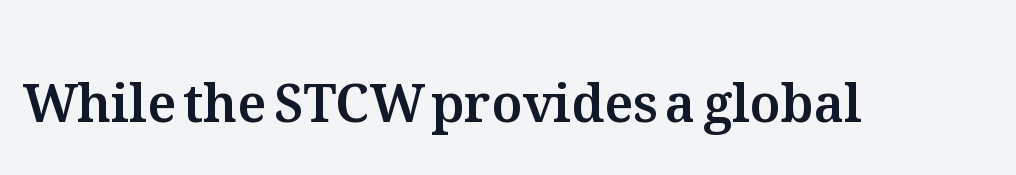
The face used here is proportionally spaced, like ordinary book or web type. These lines were composed using upright roman letters. A clean baseline with only descenders dipping below it. Characters follow at the spacing the type designer built in.
